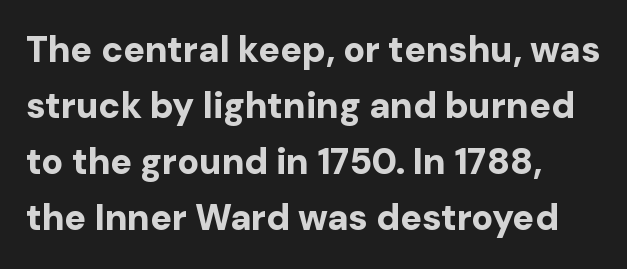
Q: Is the text bold? A: Yes.
Q: Is the text italic (slanted)? A: No, it is upright.
Q: Is the typeface a serif or a sans-serif typeface? A: Sans-serif.
Q: Is the text underlined? A: No.
Q: How is the paragraph aligned? A: Left-aligned.
Q: Is the spacing between letters normal or unusually wide? A: Normal.
Q: Is the spacing between lines tight, normal or loose? A: Normal.
Q: Width (condensed, normal, or wide)? A: Normal.
Q: Stroke contrast? A: Low.
Q: x-height? A: Medium.
Q: Monospaced? A: No.
